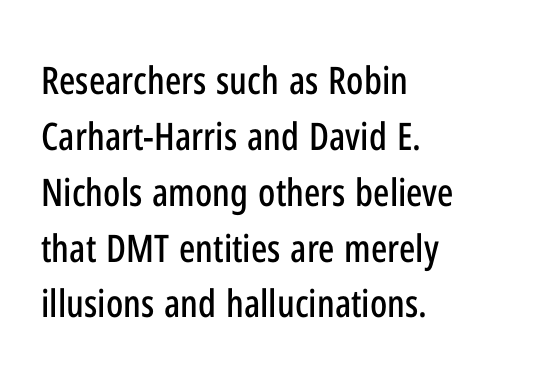
Q: Is the text italic (slanted)? A: No, it is upright.
Q: Is the typeface a serif or a sans-serif typeface? A: Sans-serif.
Q: Is the text underlined? A: No.
Q: How is the paragraph aligned? A: Left-aligned.
Q: Is the spacing between letters normal or unusually wide? A: Normal.
Q: Is the spacing between lines tight, normal or loose? A: Normal.
Q: Width (condensed, normal, or wide)? A: Condensed.
Q: Stroke contrast? A: Low.
Q: x-height? A: Medium.
Q: Monospaced? A: No.
